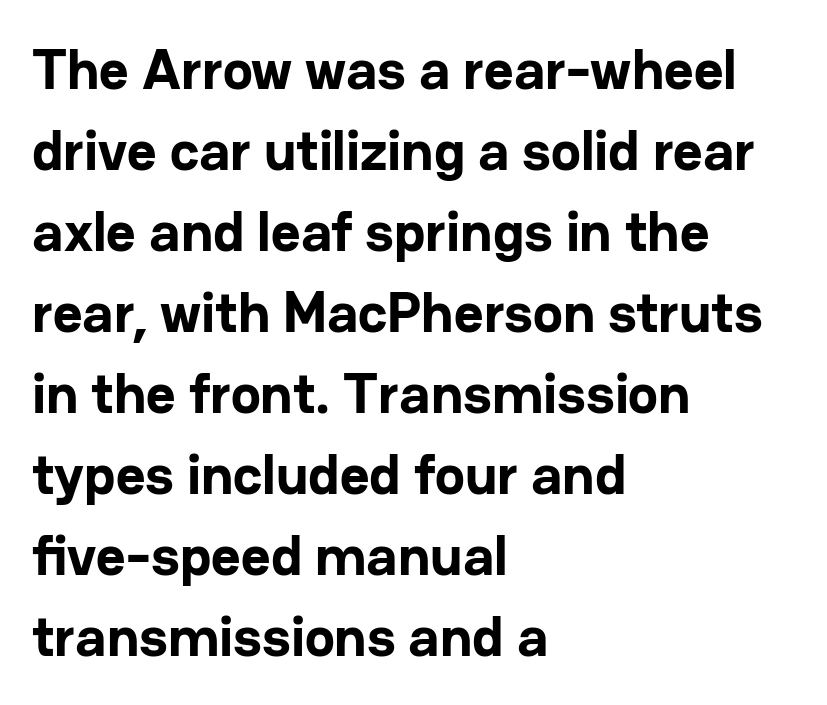
The image shows 57 px bold sans-serif type, upright; set left-aligned, normal line spacing (1.42x), normal letter spacing, not underlined; low stroke contrast and a medium x-height.
